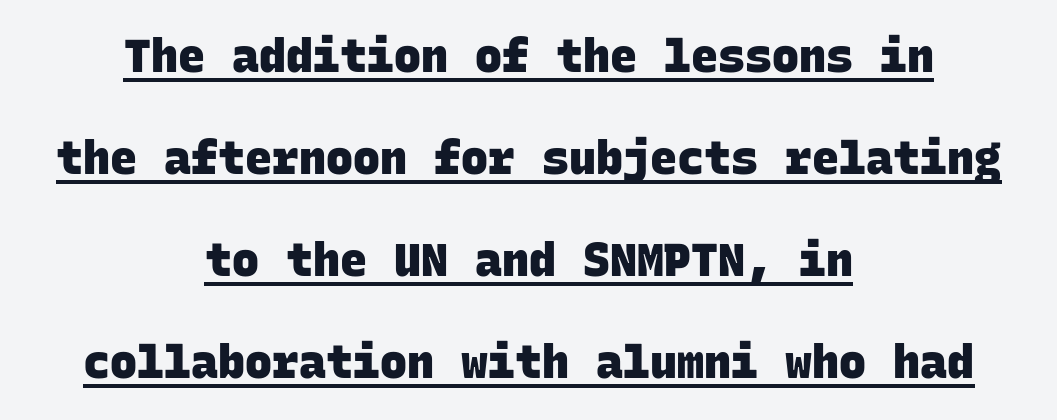
The image shows 45 px heavy sans-serif type, monospaced; set centered, loose line spacing (2.27x), normal letter spacing, underlined; low stroke contrast and a large x-height.
